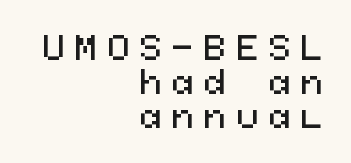
The passage is arranged like a letterhead date or caption credit — flush right. The text was rendered using a sans face with plain stroke endings. Every character here occupies the same horizontal width, giving the sample a typewriter-like rhythm. The rendering inserts visible extra space after every character. Interline gaps are noticeably narrow in this sample. Every stem runs plumb, perpendicular to the baseline.
